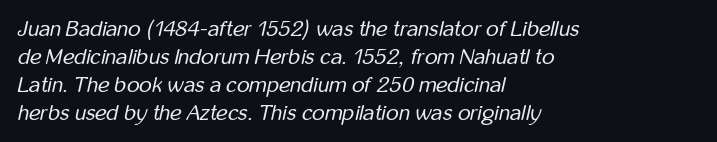
{"italic": "yes", "lean": "right", "slant_degrees": 12, "bold": "no", "underline": "no", "align": "left", "line_spacing": "normal", "line_spacing_ratio": 1.27, "letter_spacing": "normal", "letter_spacing_em": 0.0, "glyph_px": 22}
